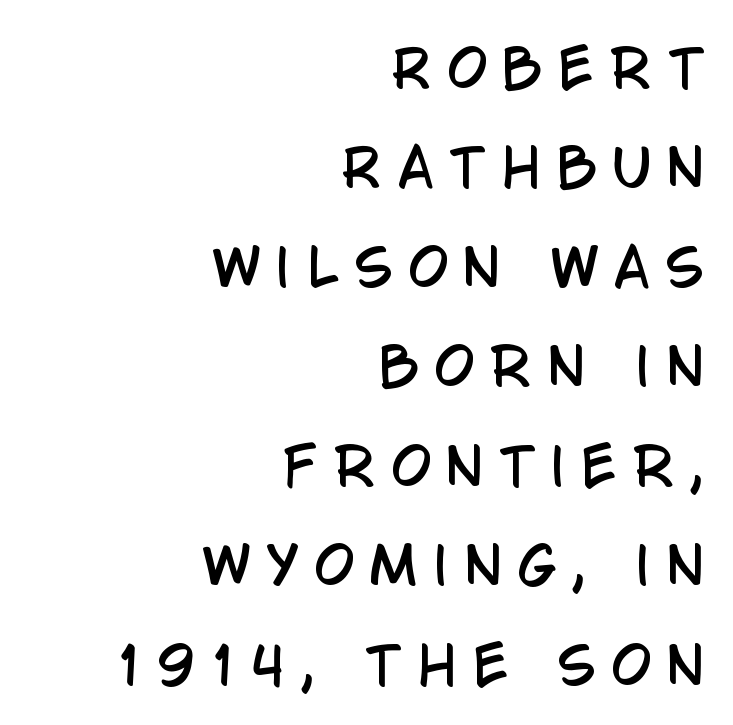
{"serif": "no", "italic": "no", "width": "condensed", "stroke_contrast": "low", "x_height": "large", "monospaced": "no", "underline": "no", "align": "right", "line_spacing": "loose", "line_spacing_ratio": 1.95, "letter_spacing": "wide", "letter_spacing_em": 0.32, "glyph_px": 51}
